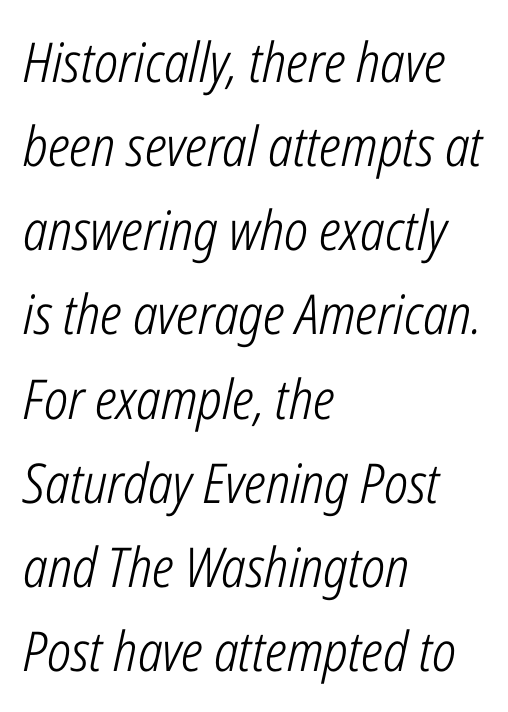
{"italic": "yes", "lean": "right", "slant_degrees": 12, "bold": "no", "weight": "light", "width": "condensed", "stroke_contrast": "low", "x_height": "medium", "monospaced": "no", "underline": "no", "align": "left", "line_spacing": "normal", "line_spacing_ratio": 1.53, "letter_spacing": "normal", "letter_spacing_em": 0.0, "glyph_px": 55}
